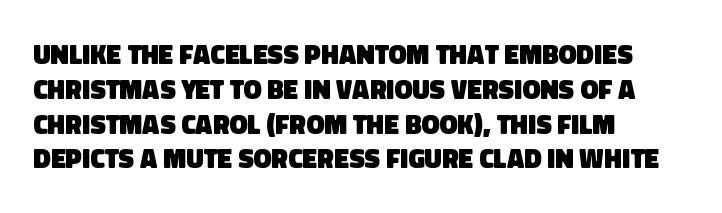
Q: Is the text bold? A: Yes.
Q: Is the text underlined? A: No.
Q: How is the paragraph aligned? A: Left-aligned.
Q: Is the spacing between letters normal or unusually wide? A: Normal.
Q: Is the spacing between lines tight, normal or loose? A: Normal.
